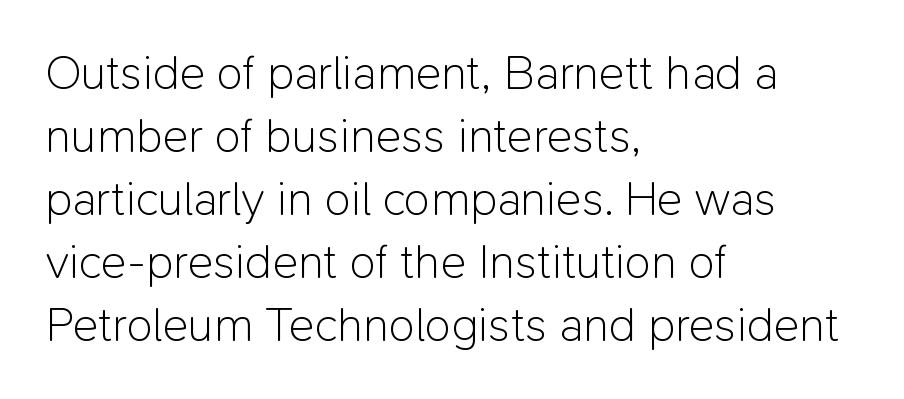
The image shows 48 px light sans-serif type, upright; set left-aligned, normal line spacing (1.31x), normal letter spacing, not underlined; low stroke contrast and a medium x-height.
